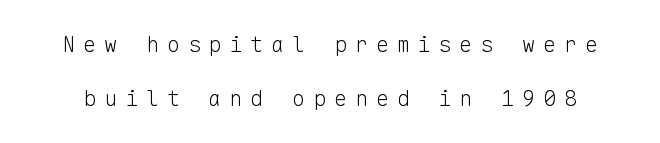
{"italic": "no", "bold": "no", "underline": "no", "line_spacing": "loose", "line_spacing_ratio": 2.46, "letter_spacing": "wide", "letter_spacing_em": 0.35, "glyph_px": 22}
